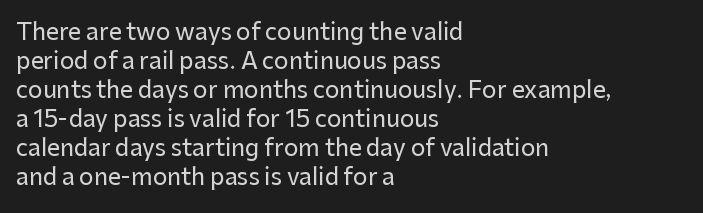
Posture: straight, roman, zero tilt. The passage shown is not underscored anywhere. The rendering anchors every line to the left-hand side. The gaps between neighbouring characters are ordinary and unremarkable.
